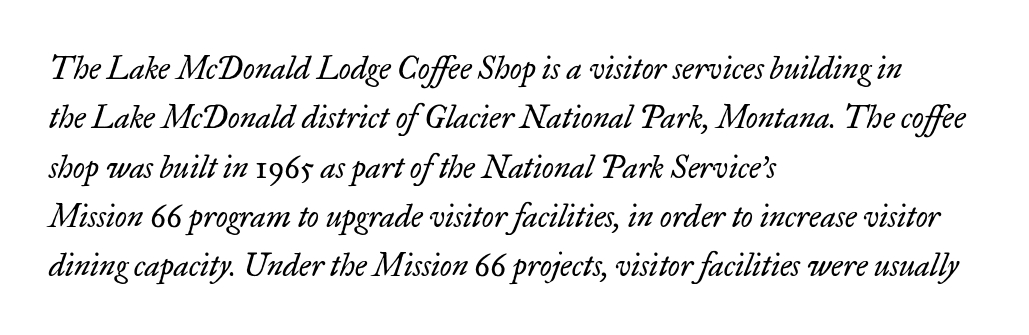
The image shows 31 px regular-weight serif type, italic (leaning right); set left-aligned, normal line spacing (1.59x), normal letter spacing, not underlined; low stroke contrast and a small x-height.
